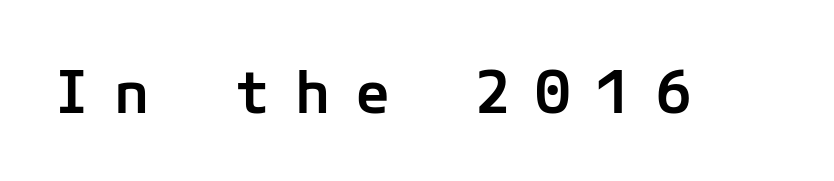
Q: Is the text bold? A: Semi-bold.
Q: Is the text italic (slanted)? A: No, it is upright.
Q: Is the typeface a serif or a sans-serif typeface? A: Sans-serif.
Q: Is the text underlined? A: No.
Q: Is the spacing between letters normal or unusually wide? A: Unusually wide.
Q: Width (condensed, normal, or wide)? A: Normal.
Q: Stroke contrast? A: Low.
Q: x-height? A: Medium.
